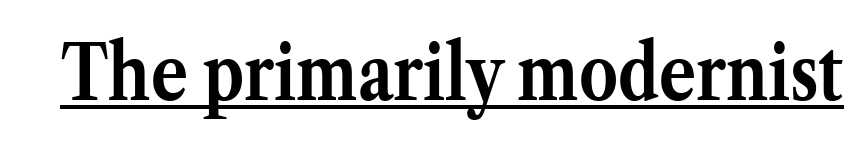
The typesetting leans heavy: a genuine bold. This rendering leaves character spacing at its baseline value. The letters carry serifs — small finishing strokes at the ends of their stems. Think of a printed novel: that variable character pitch is what you see here. Tall strokes in this sample are plumb rather than angled.
